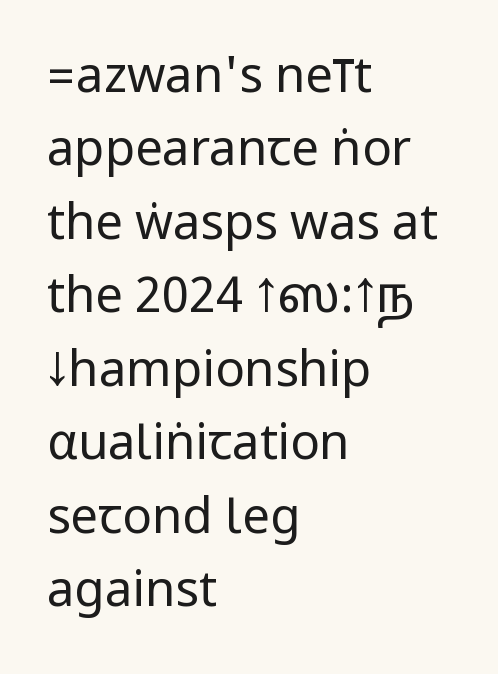
{"serif": "no", "italic": "no", "bold": "no", "weight": "regular", "width": "condensed", "stroke_contrast": "low", "underline": "no", "align": "left", "line_spacing": "normal", "line_spacing_ratio": 1.5, "letter_spacing": "normal", "letter_spacing_em": 0.0, "glyph_px": 49}
